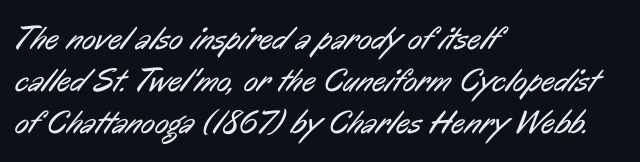
{"serif": "no", "bold": "no", "weight": "regular", "width": "condensed", "stroke_contrast": "low", "x_height": "medium", "monospaced": "no", "underline": "no", "align": "left", "line_spacing": "normal", "line_spacing_ratio": 1.27, "letter_spacing": "normal", "letter_spacing_em": 0.0, "glyph_px": 33}
